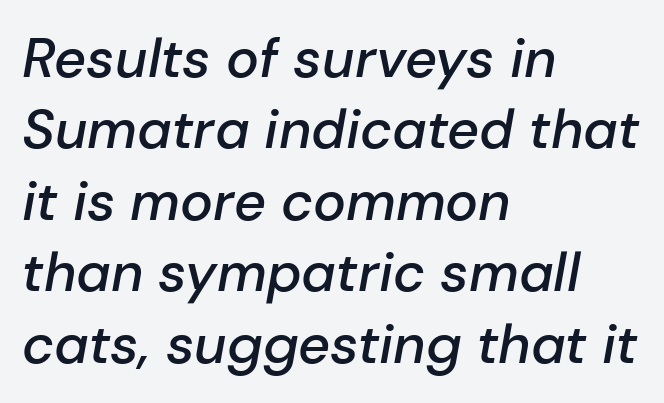
{"italic": "yes", "lean": "right", "slant_degrees": 10, "bold": "semi", "weight": "semibold", "width": "normal", "stroke_contrast": "low", "x_height": "medium", "monospaced": "no", "underline": "no", "align": "left", "line_spacing": "normal", "line_spacing_ratio": 1.3, "letter_spacing": "normal", "letter_spacing_em": 0.0, "glyph_px": 55}
